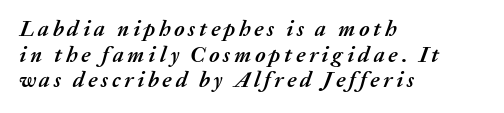
Is the type slanted? Yes — the strokes lean at a clear angle. This rendering uses left alignment, leaving the right contour irregular. Is the type bold? Yes — the strokes are clearly thick and heavy. Lines of text with bare space underneath.
